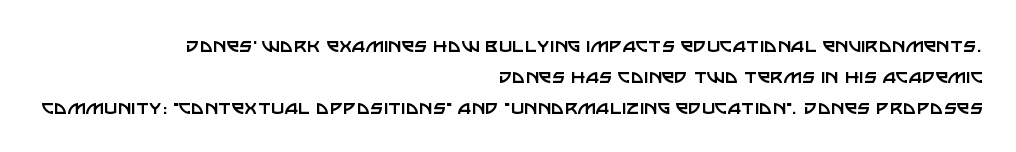
{"italic": "no", "bold": "no", "underline": "no", "align": "right", "line_spacing": "normal", "line_spacing_ratio": 1.35, "letter_spacing": "normal", "letter_spacing_em": 0.0, "glyph_px": 23}
